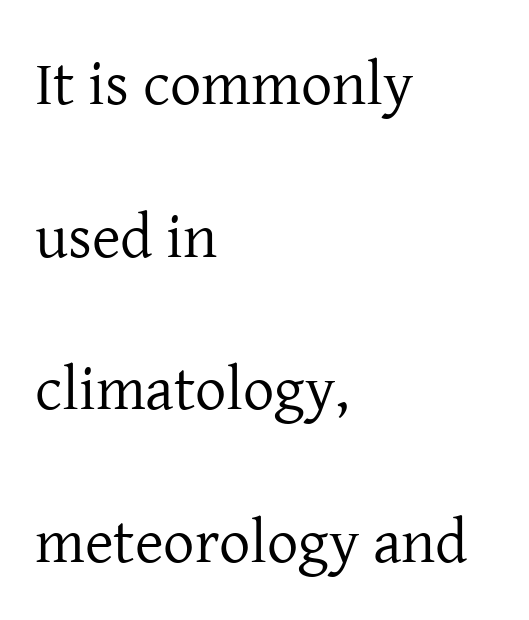
Each stroke keeps to a modest, everyday thickness or less. Note the varied advance widths — an 'i' is clearly narrower than an 'm'. It's the straight-up-and-down kind of type. Small tapered or slab feet sit at the stroke ends, so this counts as serif. No word sits above an underline. The space between consecutive lines is lavish.
